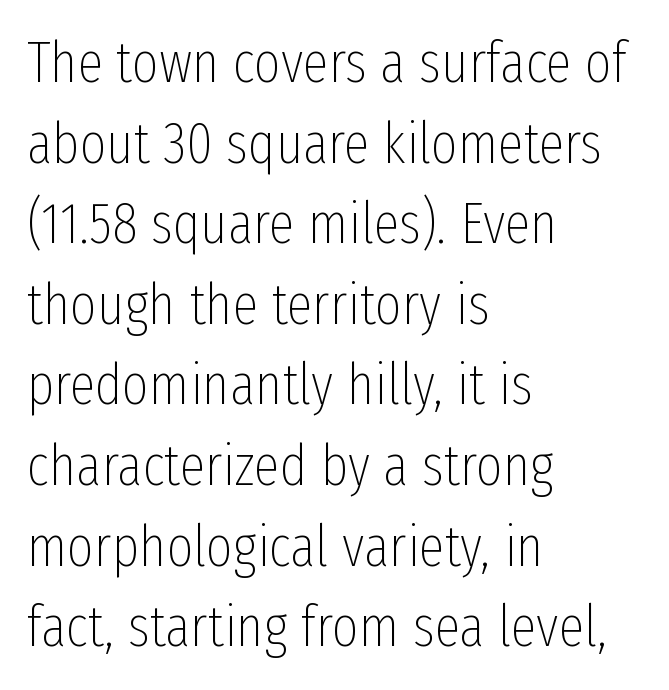
Check under the words: just untouched page. The strokes carry an ordinary text weight at most. Here the designer chose a conventional face with non-uniform glyph widths. The tracking reads as untouched default to a designer's eye.
